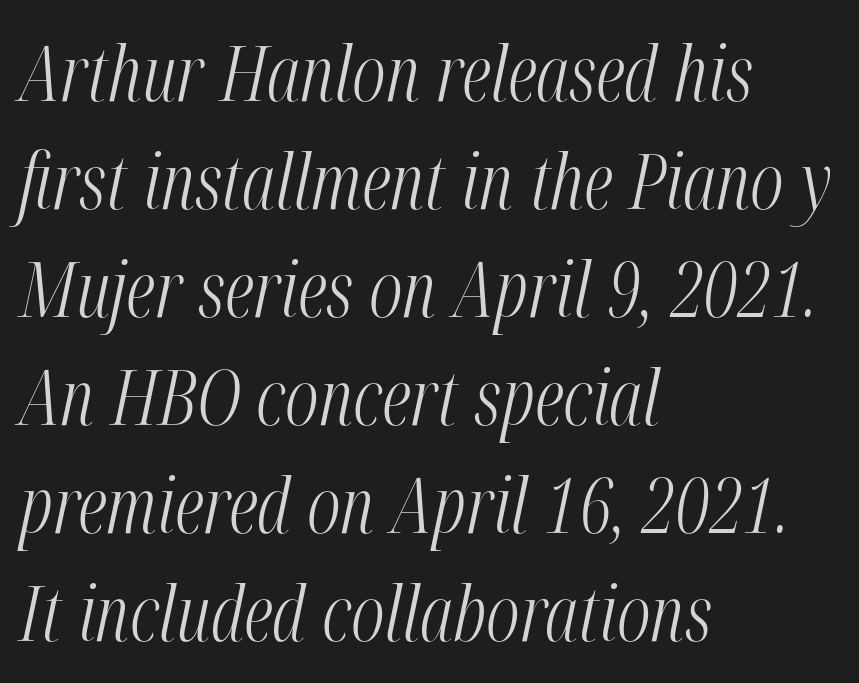
The lettering tilts uniformly, giving the passage an italic look. Think of a printed novel: that variable character pitch is what you see here. Bold? No — there's no thickening of the strokes. The space directly below the letters is spotless.
